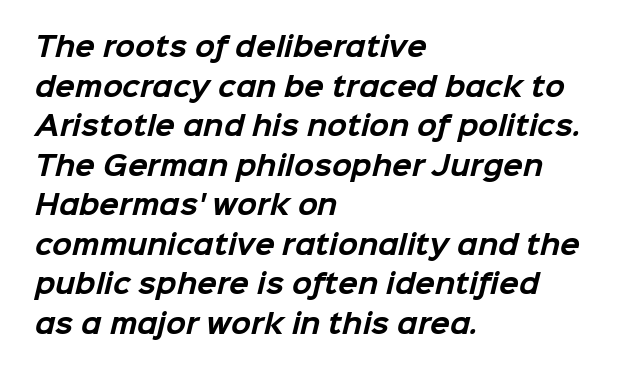
Q: Is the text bold? A: Yes.
Q: Is the text underlined? A: No.
Q: How is the paragraph aligned? A: Left-aligned.
Q: Is the spacing between letters normal or unusually wide? A: Normal.
Q: Is the spacing between lines tight, normal or loose? A: Normal.
